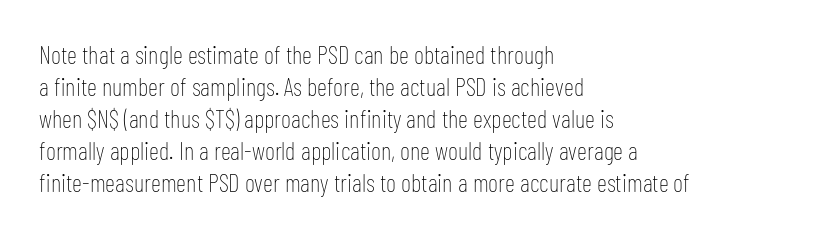
Glance below the letters and you will spot only blank space. The weight tops out at a normal text grade. Teacher's note: observe the even left margin — that is flush-left alignment. Interline gaps are of average width in this sample. In terms of posture, this sample is upright.
